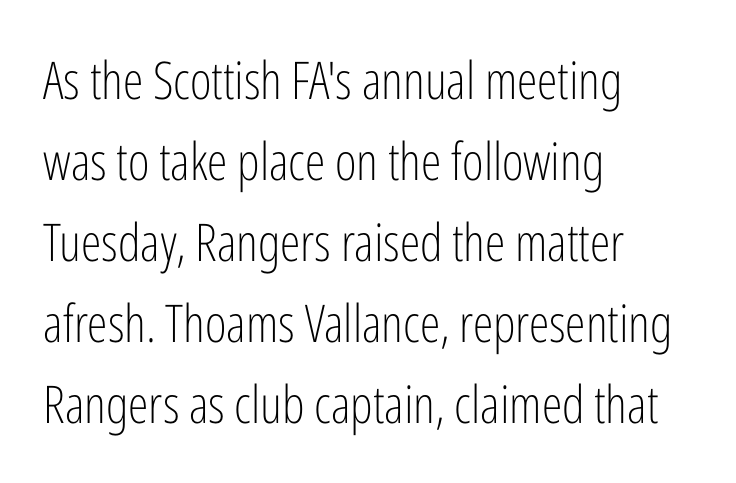
{"serif": "no", "italic": "no", "bold": "no", "weight": "light", "width": "condensed", "stroke_contrast": "low", "x_height": "medium", "monospaced": "no", "underline": "no", "align": "left", "line_spacing": "normal", "line_spacing_ratio": 1.56, "letter_spacing": "normal", "letter_spacing_em": 0.0, "glyph_px": 52}
